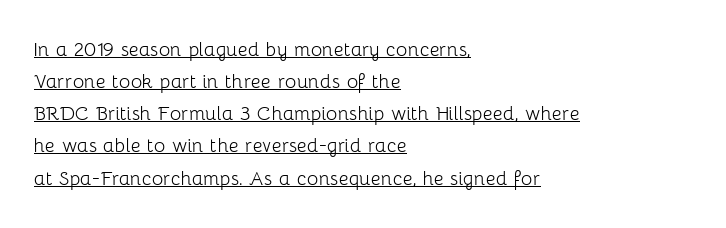
Q: Is the text bold? A: No.
Q: Is the text italic (slanted)? A: No, it is upright.
Q: Is the text underlined? A: Yes.
Q: How is the paragraph aligned? A: Left-aligned.
Q: Is the spacing between letters normal or unusually wide? A: Normal.
Q: Is the spacing between lines tight, normal or loose? A: Normal.
